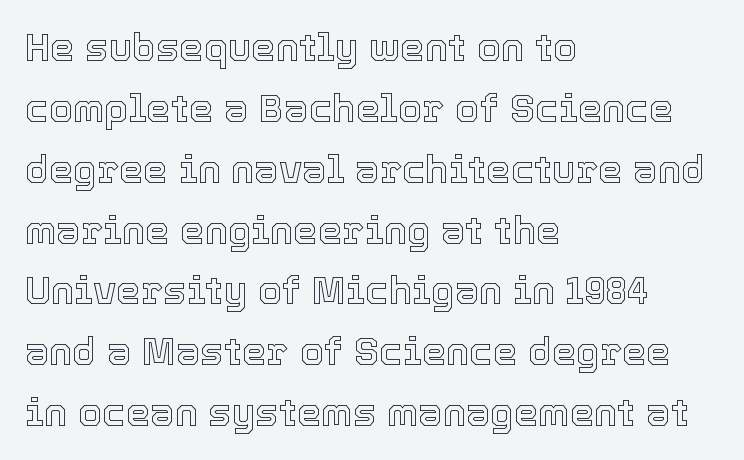
{"italic": "no", "width": "normal", "x_height": "medium", "monospaced": "no", "underline": "no", "align": "left", "line_spacing": "normal", "line_spacing_ratio": 1.56, "letter_spacing": "normal", "letter_spacing_em": 0.0, "glyph_px": 39}
